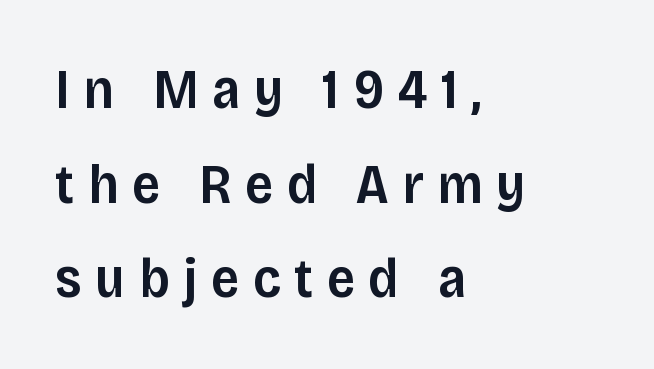
Q: Is the text bold? A: Semi-bold.
Q: Is the text italic (slanted)? A: No, it is upright.
Q: Is the typeface a serif or a sans-serif typeface? A: Sans-serif.
Q: Is the text underlined? A: No.
Q: How is the paragraph aligned? A: Left-aligned.
Q: Is the spacing between letters normal or unusually wide? A: Unusually wide.
Q: Is the spacing between lines tight, normal or loose? A: Normal.
Q: Width (condensed, normal, or wide)? A: Normal.
Q: Stroke contrast? A: Low.
Q: x-height? A: Large.
Q: Monospaced? A: No.
